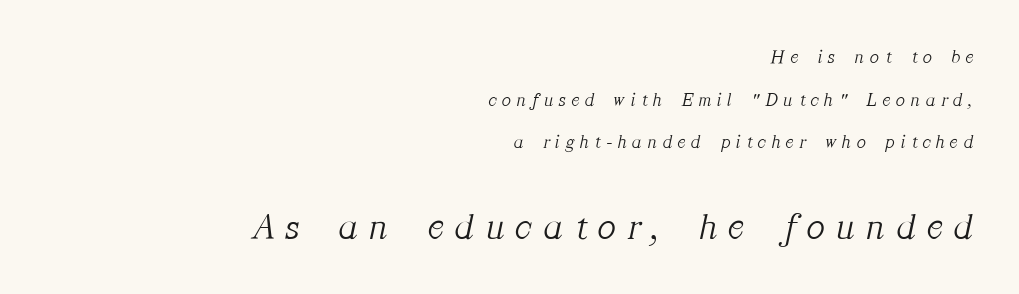
The image shows 38 px light serif type, italic (leaning right); set right-aligned, loose line spacing (2.25x), unusually wide letter spacing (+0.31 em), not underlined; the second (bottom) block is 2.0x larger; medium stroke contrast and a medium x-height.
